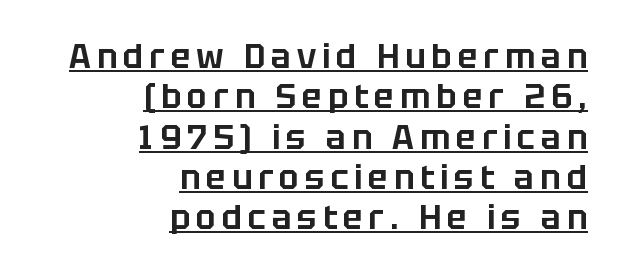
{"serif": "no", "italic": "no", "width": "normal", "stroke_contrast": "low", "x_height": "large", "monospaced": "no", "underline": "yes", "align": "right", "line_spacing_ratio": 1.22, "glyph_px": 33}
